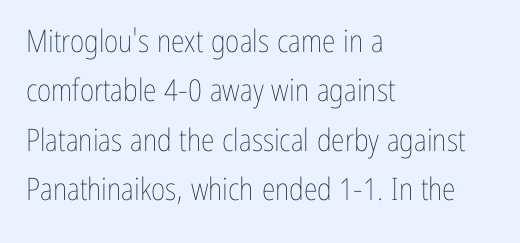
No extra ink here — the face is not bold. A typesetter would call this proportional, since set widths differ per character. The designer left line spacing at the default. This sample is left-justified, so line endings fall wherever the words run out.
